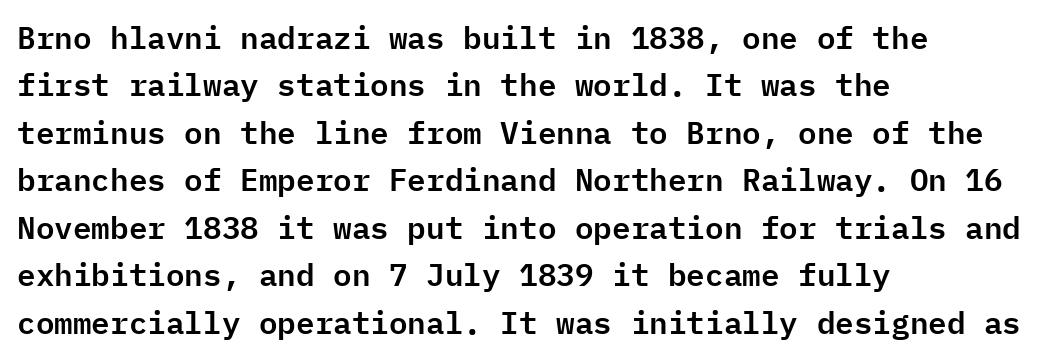
{"serif": "no", "italic": "no", "width": "normal", "stroke_contrast": "low", "x_height": "medium", "monospaced": "yes", "underline": "no", "align": "left", "line_spacing": "normal", "line_spacing_ratio": 1.53, "letter_spacing": "normal", "letter_spacing_em": 0.0, "glyph_px": 31}
